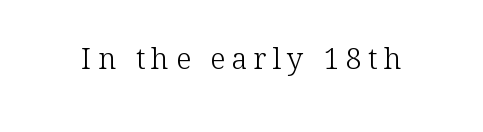
{"serif": "yes", "italic": "no", "bold": "no", "weight": "light", "width": "normal", "stroke_contrast": "low", "x_height": "medium", "monospaced": "no", "underline": "no", "letter_spacing": "wide", "letter_spacing_em": 0.22, "glyph_px": 29}
